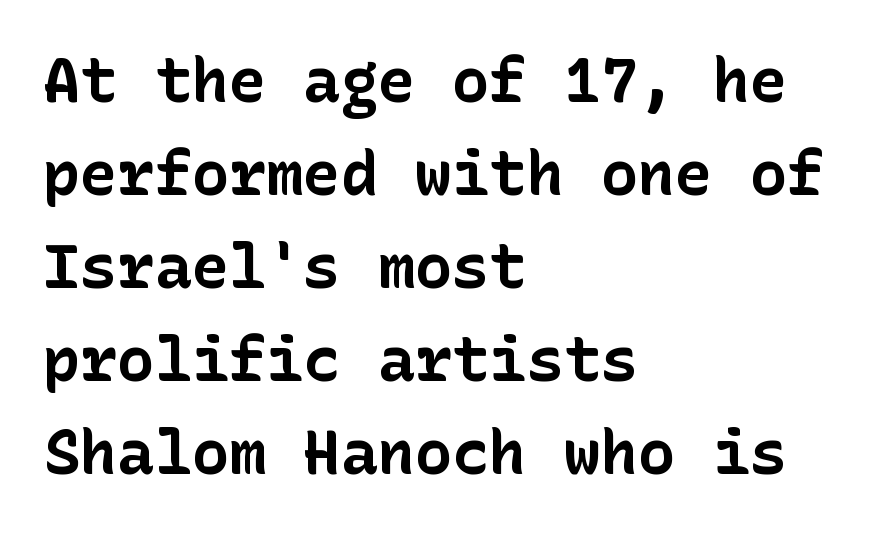
Weight check: bold — yes, fully. The passage shown is not underscored anywhere. What stands out about the letter spacing? Nothing — it is the standard amount. Does the copy run flush right? No — it runs flush left. These lines were composed using upright roman letters.
